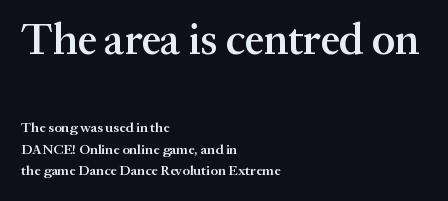
Q: Is the text bold? A: Semi-bold.
Q: Is the text italic (slanted)? A: No, it is upright.
Q: Is the typeface a serif or a sans-serif typeface? A: Serif.
Q: Is the text underlined? A: No.
Q: How is the paragraph aligned? A: Left-aligned.
Q: Is the spacing between letters normal or unusually wide? A: Normal.
Q: Is the spacing between lines tight, normal or loose? A: Normal.
Q: Which block of text is set in a larger size, the first (top) or the second (bottom)? A: The first (top) one.
Q: Width (condensed, normal, or wide)? A: Normal.
Q: Stroke contrast? A: Medium.
Q: x-height? A: Medium.
Q: Monospaced? A: No.
